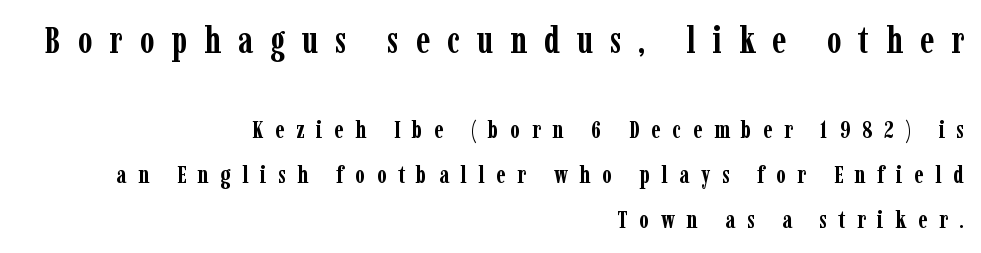
Q: Is the text bold? A: Yes.
Q: Is the text italic (slanted)? A: No, it is upright.
Q: Is the typeface a serif or a sans-serif typeface? A: Serif.
Q: Is the text underlined? A: No.
Q: How is the paragraph aligned? A: Right-aligned.
Q: Is the spacing between letters normal or unusually wide? A: Unusually wide.
Q: Which block of text is set in a larger size, the first (top) or the second (bottom)? A: The first (top) one.
Q: Width (condensed, normal, or wide)? A: Condensed.
Q: Stroke contrast? A: Low.
Q: x-height? A: Medium.
Q: Monospaced? A: No.
